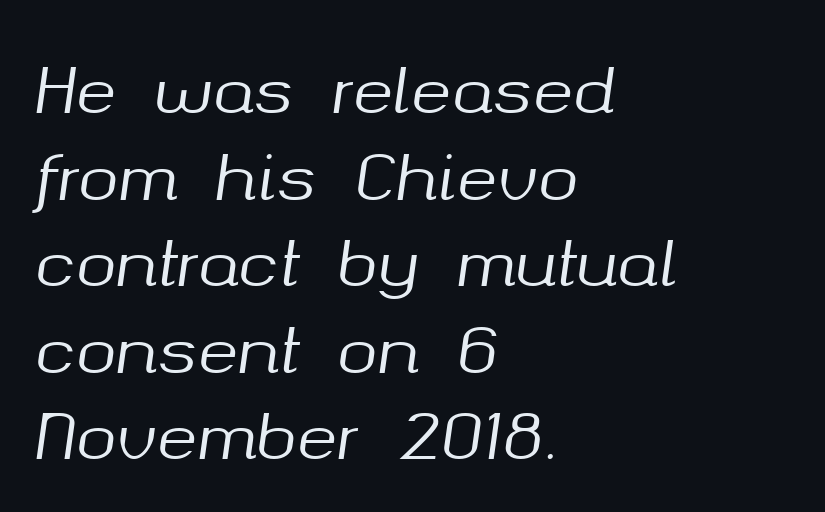
Q: Is the text italic (slanted)? A: Yes, it leans right by about 8 degrees.
Q: Is the text underlined? A: No.
Q: How is the paragraph aligned? A: Left-aligned.
Q: Is the spacing between letters normal or unusually wide? A: Normal.
Q: Is the spacing between lines tight, normal or loose? A: Normal.
Q: Width (condensed, normal, or wide)? A: Normal.
Q: Stroke contrast? A: Medium.
Q: x-height? A: Medium.
Q: Monospaced? A: No.
